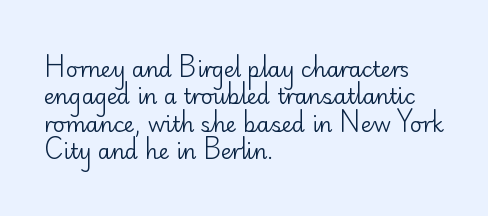
Q: Is the text bold? A: No.
Q: Is the text italic (slanted)? A: No, it is upright.
Q: Is the text underlined? A: No.
Q: How is the paragraph aligned? A: Left-aligned.
Q: Is the spacing between letters normal or unusually wide? A: Normal.
Q: Is the spacing between lines tight, normal or loose? A: Normal.
